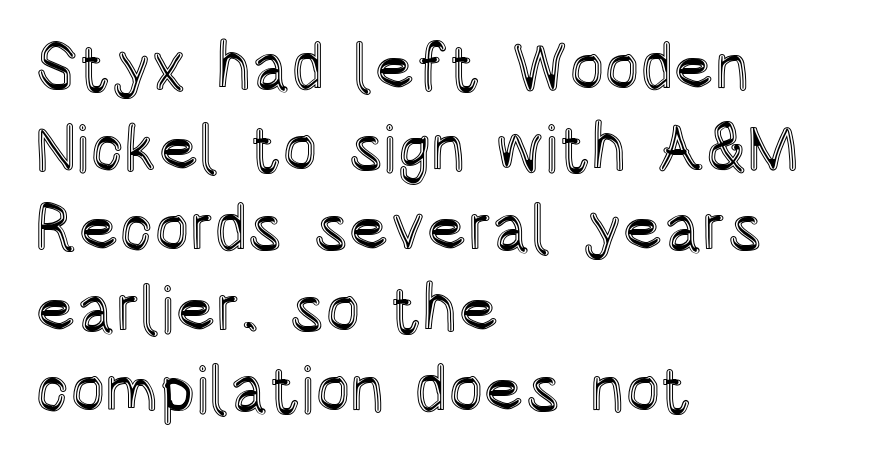
Q: Is the text italic (slanted)? A: No, it is upright.
Q: Is the text underlined? A: No.
Q: How is the paragraph aligned? A: Left-aligned.
Q: Is the spacing between letters normal or unusually wide? A: Normal.
Q: Width (condensed, normal, or wide)? A: Condensed.
Q: x-height? A: Large.
Q: Monospaced? A: No.
